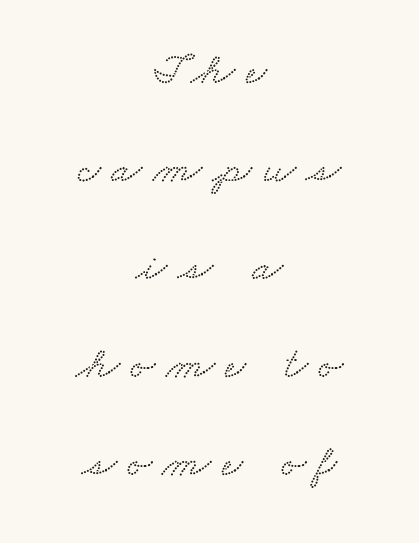
Check the space under the baseline: it is left empty. Characters follow at a spacing far wider than the type designer built in. Leading: increased. The whitespace from short lines is split evenly between both sides.
